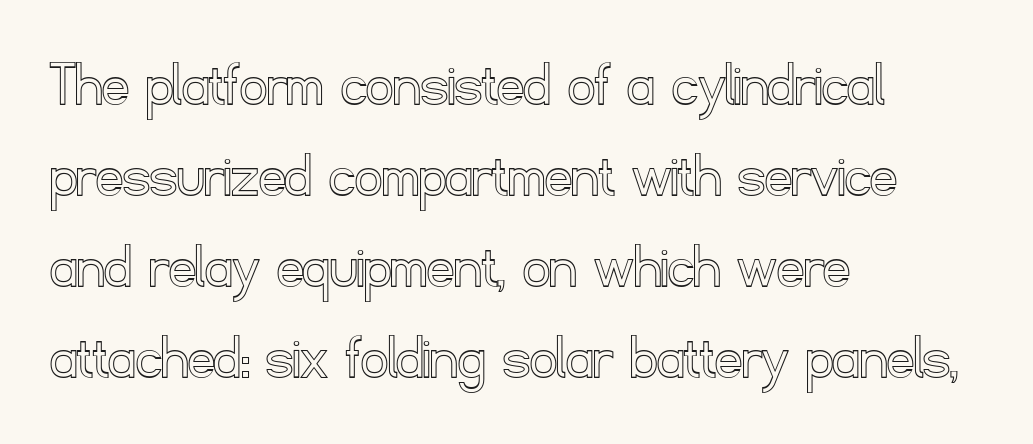
The image shows 66 px text type, upright; set left-aligned, normal line spacing (1.38x), normal letter spacing, not underlined; a small x-height.
